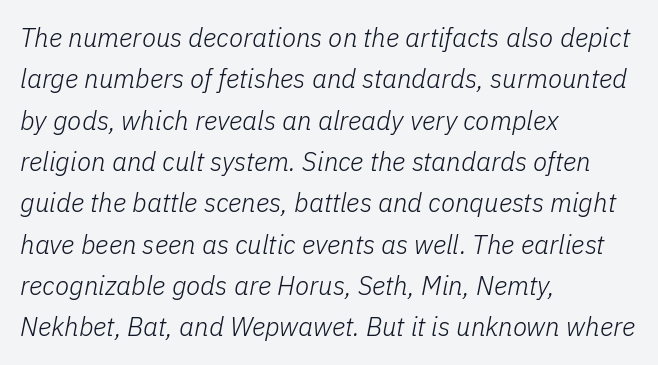
The image shows 26 px text type, italic (leaning right); set left-aligned, normal line spacing (1.59x), normal letter spacing, not underlined.
